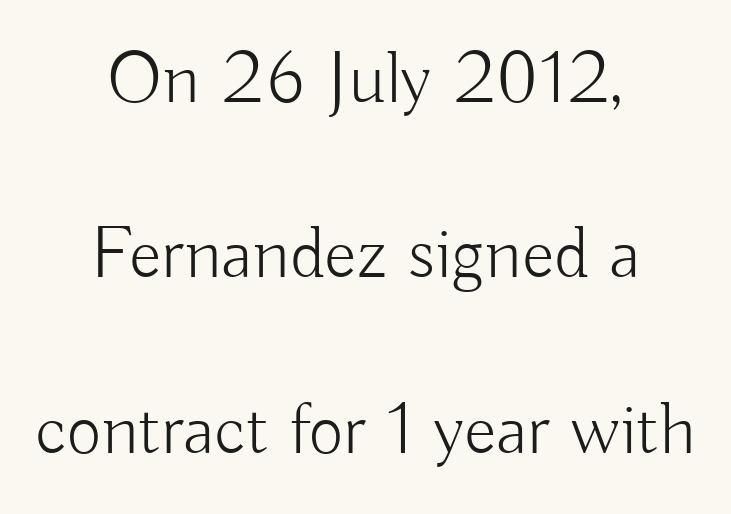
{"serif": "no", "italic": "no", "bold": "no", "weight": "light", "width": "normal", "stroke_contrast": "low", "x_height": "small", "monospaced": "no", "underline": "no", "align": "center", "line_spacing": "loose", "line_spacing_ratio": 2.34, "letter_spacing": "normal", "letter_spacing_em": 0.0, "glyph_px": 75}
